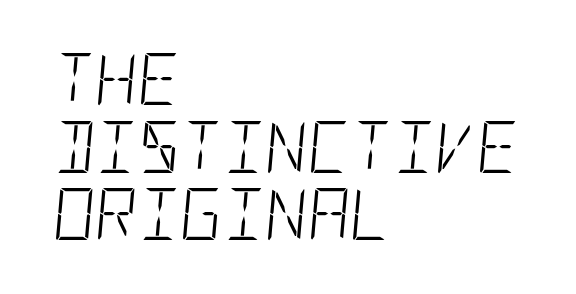
The image shows 52 px light, condensed type, italic (leaning right); set left-aligned, normal line spacing (1.3x), normal letter spacing, not underlined; low stroke contrast and a large x-height.
